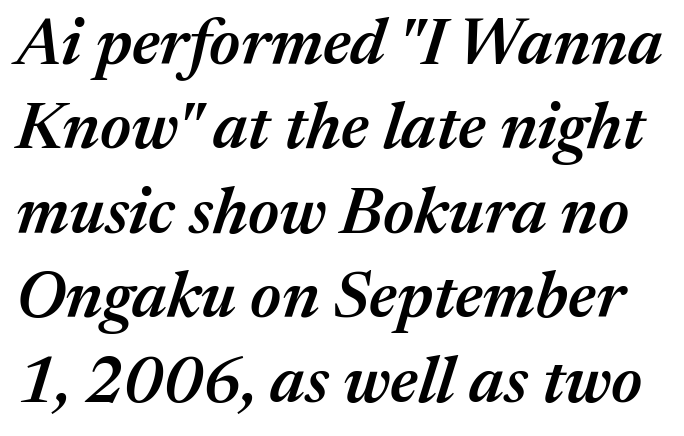
The image shows 65 px semibold type, italic (leaning right); set normal line spacing (1.3x), normal letter spacing, not underlined; medium stroke contrast and a medium x-height.
